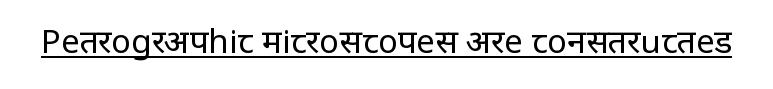
{"serif": "no", "italic": "no", "bold": "no", "weight": "regular", "width": "condensed", "stroke_contrast": "low", "x_height": "large", "monospaced": "no", "underline": "yes", "letter_spacing": "normal", "letter_spacing_em": 0.0, "glyph_px": 33}
